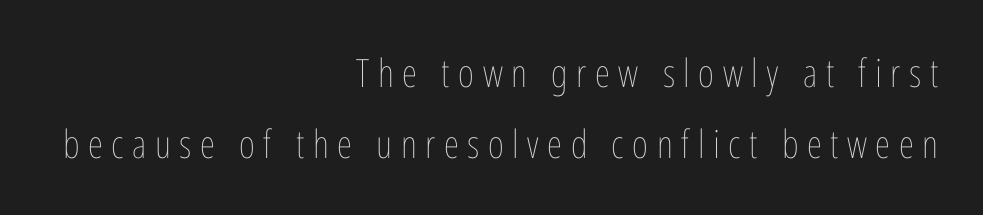
Q: Is the text bold? A: No.
Q: Is the text italic (slanted)? A: No, it is upright.
Q: Is the text underlined? A: No.
Q: How is the paragraph aligned? A: Right-aligned.
Q: Is the spacing between letters normal or unusually wide? A: Unusually wide.
Q: Width (condensed, normal, or wide)? A: Condensed.
Q: Stroke contrast? A: Low.
Q: x-height? A: Medium.
Q: Monospaced? A: No.
